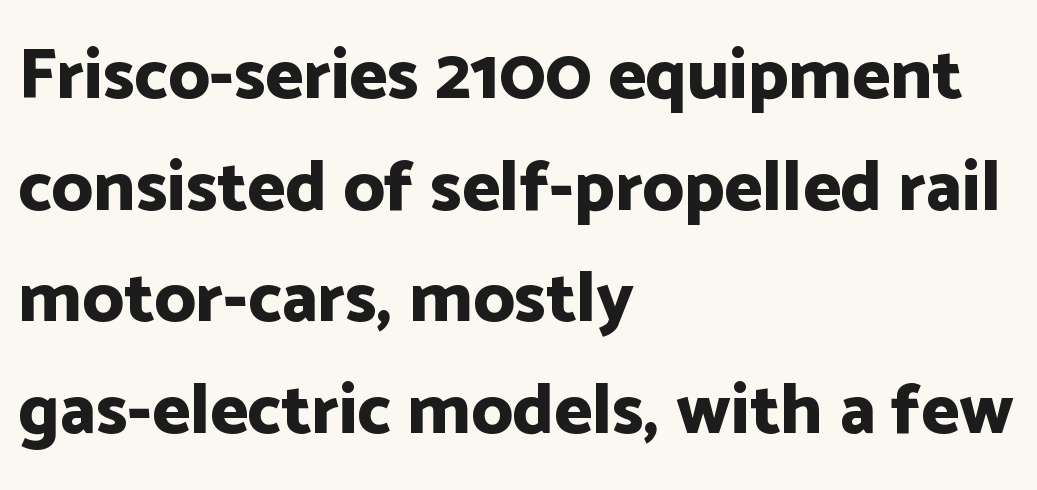
{"serif": "no", "italic": "no", "bold": "yes", "weight": "bold", "width": "normal", "stroke_contrast": "low", "x_height": "medium", "monospaced": "no", "underline": "no", "align": "left", "line_spacing": "normal", "line_spacing_ratio": 1.55, "letter_spacing": "normal", "letter_spacing_em": 0.0, "glyph_px": 72}
